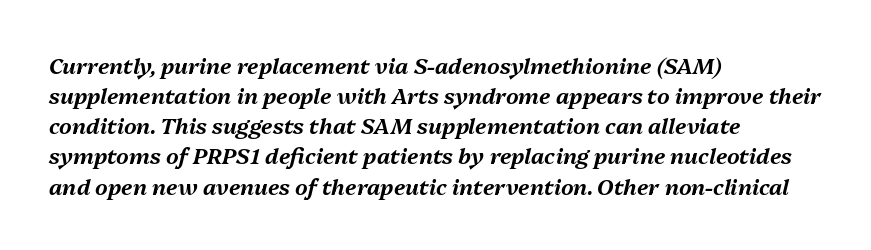
Q: Is the text italic (slanted)? A: Yes, it leans right by about 13 degrees.
Q: Is the text underlined? A: No.
Q: How is the paragraph aligned? A: Left-aligned.
Q: Is the spacing between letters normal or unusually wide? A: Normal.
Q: Is the spacing between lines tight, normal or loose? A: Normal.
